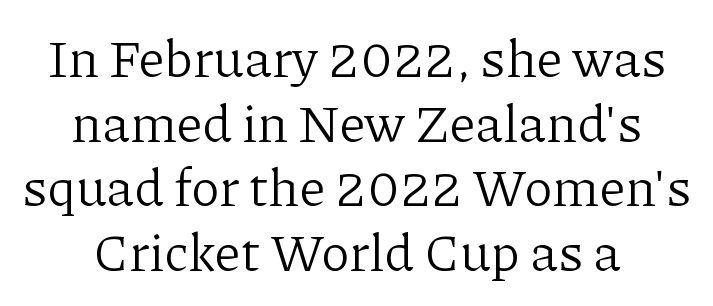
{"serif": "yes", "italic": "no", "bold": "no", "weight": "light", "width": "normal", "stroke_contrast": "low", "x_height": "medium", "monospaced": "no", "underline": "no", "align": "center", "line_spacing_ratio": 1.22, "letter_spacing": "normal", "letter_spacing_em": 0.0, "glyph_px": 53}
